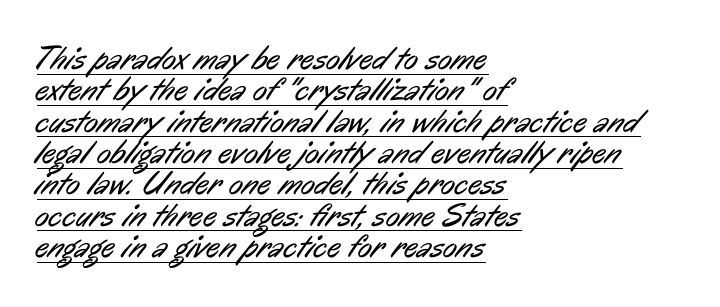
Q: Is the text bold? A: No.
Q: Is the typeface a serif or a sans-serif typeface? A: Sans-serif.
Q: Is the text underlined? A: Yes.
Q: How is the paragraph aligned? A: Left-aligned.
Q: Is the spacing between letters normal or unusually wide? A: Normal.
Q: Is the spacing between lines tight, normal or loose? A: Tight.
Q: Width (condensed, normal, or wide)? A: Condensed.
Q: Stroke contrast? A: Low.
Q: x-height? A: Medium.
Q: Monospaced? A: No.
